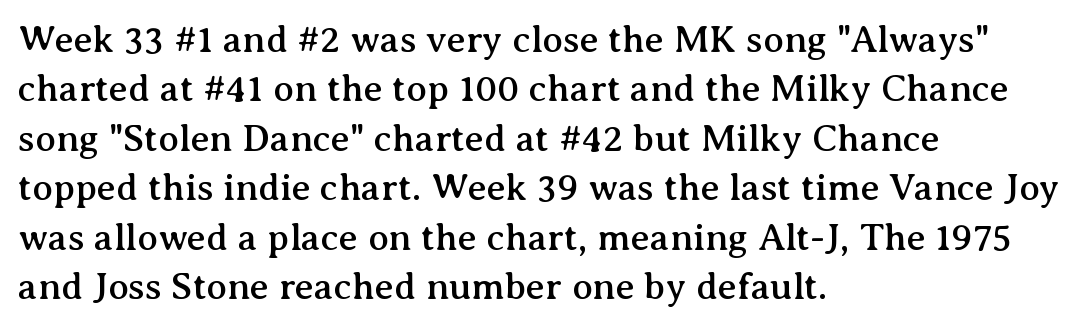
Typeset ragged right — the left edge is the straight one. The vertical gap from one line to the next is medium. This is roman type, the default non-slanted kind. Each row of text sits above clean, open space. A typesetter would call this zero additional tracking.
